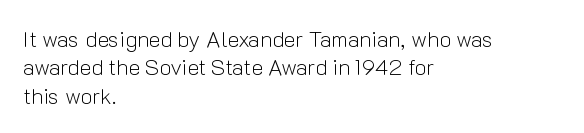
The image shows 22 px text type, upright; set left-aligned, normal line spacing (1.29x), normal letter spacing, not underlined.
